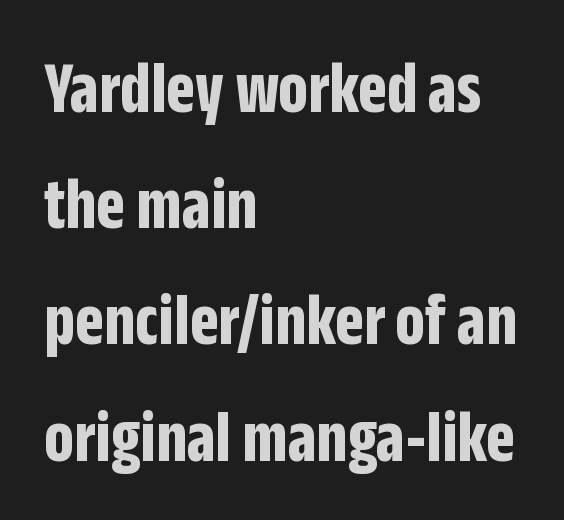
Typographic density is high because the face is bold. A typesetter would mark this as roman, not italic. If you measured baseline to baseline, you'd find a middling distance. Note the varied advance widths — an 'i' is clearly narrower than an 'm'.
